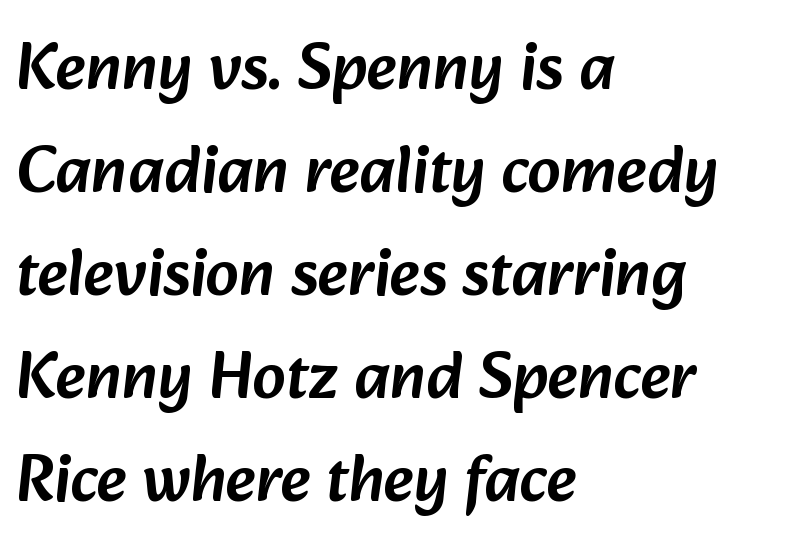
{"serif": "no", "width": "normal", "stroke_contrast": "low", "x_height": "medium", "monospaced": "no", "underline": "no", "align": "left", "line_spacing": "normal", "line_spacing_ratio": 1.56, "letter_spacing": "normal", "letter_spacing_em": 0.0, "glyph_px": 66}
